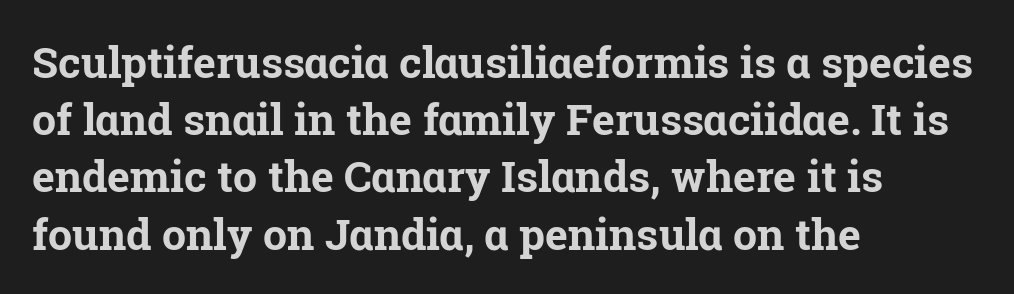
Q: Is the text bold? A: Yes.
Q: Is the text italic (slanted)? A: No, it is upright.
Q: Is the typeface a serif or a sans-serif typeface? A: Serif.
Q: Is the text underlined? A: No.
Q: How is the paragraph aligned? A: Left-aligned.
Q: Is the spacing between letters normal or unusually wide? A: Normal.
Q: Is the spacing between lines tight, normal or loose? A: Normal.
Q: Width (condensed, normal, or wide)? A: Normal.
Q: Stroke contrast? A: Low.
Q: x-height? A: Medium.
Q: Monospaced? A: No.
